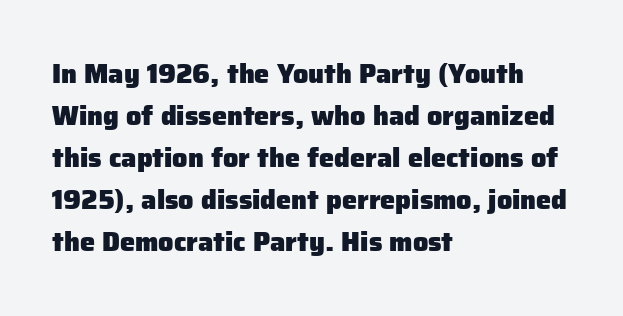
{"italic": "no", "bold": "yes", "underline": "no", "align": "left", "line_spacing": "normal", "line_spacing_ratio": 1.56, "letter_spacing": "normal", "letter_spacing_em": 0.0, "glyph_px": 27}
